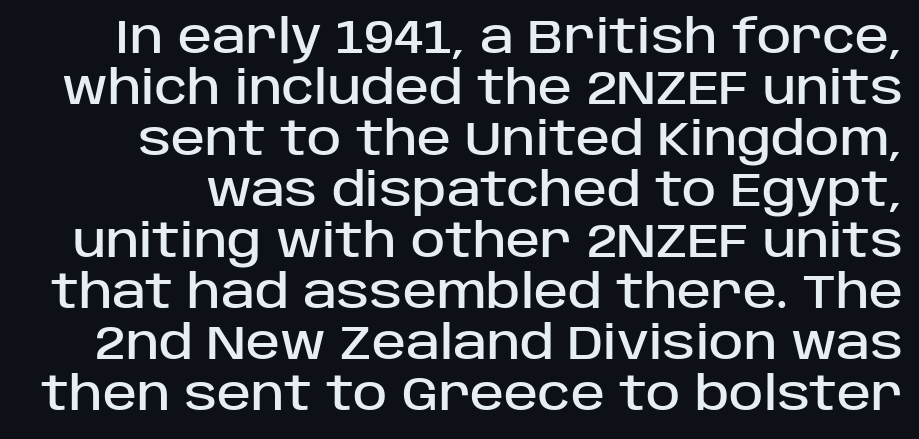
The image shows 46 px sans-serif type, upright; set tight line spacing (1.11x), normal letter spacing, not underlined; low stroke contrast and a large x-height.
